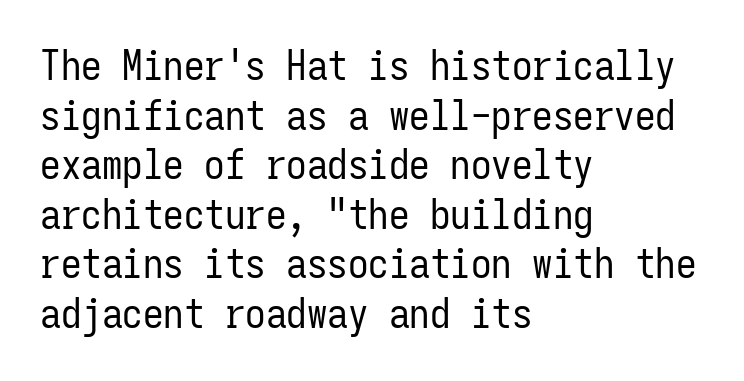
The image shows 41 px regular-weight, condensed sans-serif type, upright, monospaced; set left-aligned, line spacing 1.21x, normal letter spacing, not underlined; low stroke contrast and a medium x-height.
